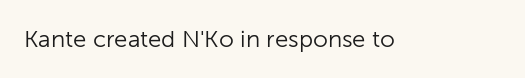
Q: Is the text bold? A: No.
Q: Is the text italic (slanted)? A: No, it is upright.
Q: Is the text underlined? A: No.
Q: Is the spacing between letters normal or unusually wide? A: Normal.
